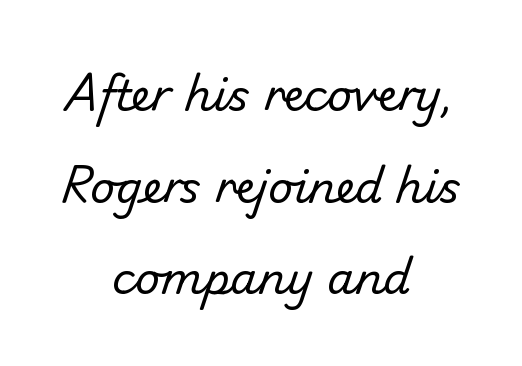
{"serif": "no", "bold": "no", "weight": "regular", "width": "normal", "stroke_contrast": "low", "x_height": "small", "monospaced": "no", "underline": "no", "align": "center", "line_spacing": "loose", "line_spacing_ratio": 2.13, "letter_spacing": "normal", "letter_spacing_em": 0.0, "glyph_px": 43}
